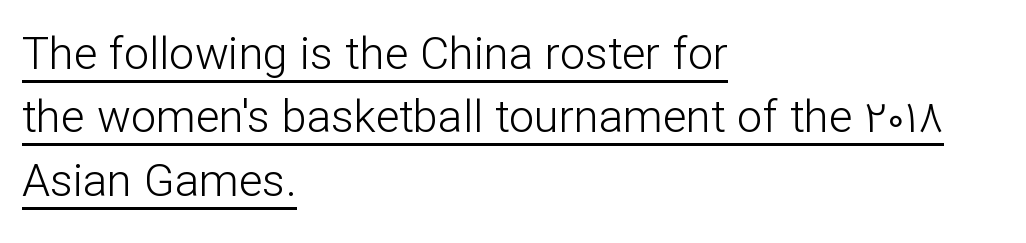
{"serif": "no", "italic": "no", "bold": "no", "weight": "light", "width": "normal", "stroke_contrast": "low", "x_height": "medium", "monospaced": "no", "underline": "yes", "align": "left", "line_spacing": "normal", "line_spacing_ratio": 1.41, "letter_spacing": "normal", "letter_spacing_em": 0.0, "glyph_px": 45}
